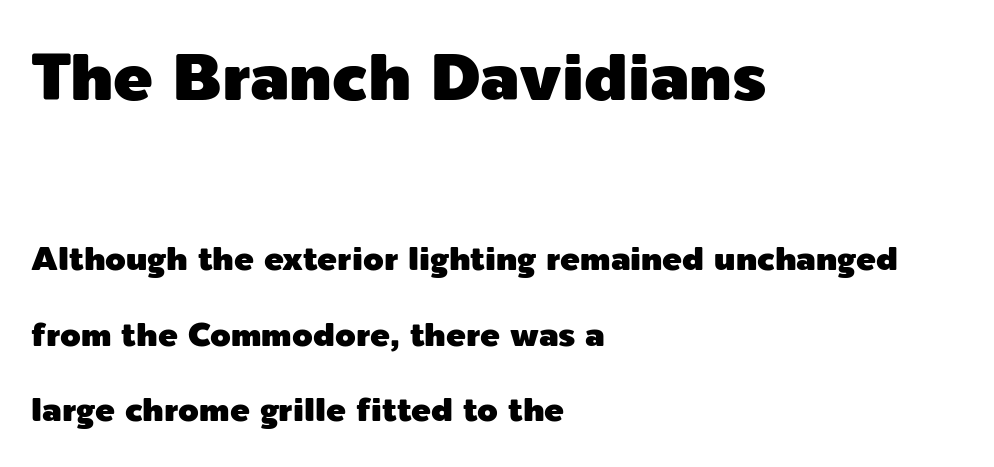
The image shows 66 px sans-serif type, upright; set left-aligned, loose line spacing (2.29x), normal letter spacing, not underlined; the first (top) block is 2.0x larger; a medium x-height.
